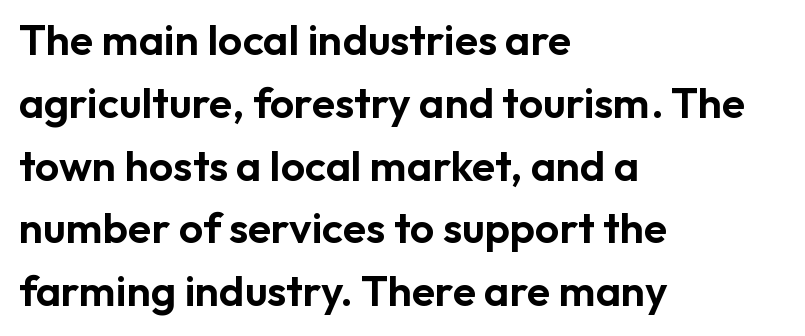
{"serif": "no", "italic": "no", "width": "normal", "stroke_contrast": "low", "x_height": "medium", "monospaced": "no", "underline": "no", "align": "left", "line_spacing": "normal", "line_spacing_ratio": 1.46, "letter_spacing": "normal", "letter_spacing_em": 0.0, "glyph_px": 43}
